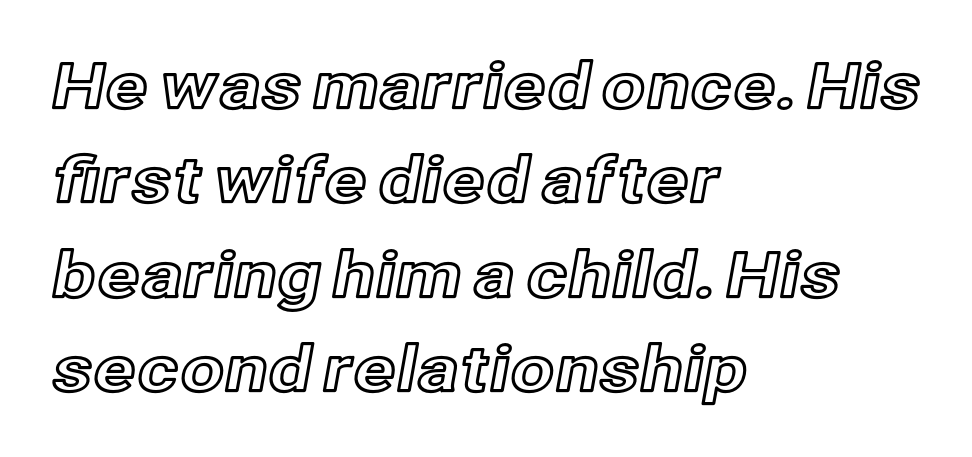
Q: Is the text italic (slanted)? A: Yes.
Q: Is the text underlined? A: No.
Q: How is the paragraph aligned? A: Left-aligned.
Q: Is the spacing between letters normal or unusually wide? A: Normal.
Q: Is the spacing between lines tight, normal or loose? A: Normal.
Q: Width (condensed, normal, or wide)? A: Normal.
Q: x-height? A: Medium.
Q: Monospaced? A: No.
